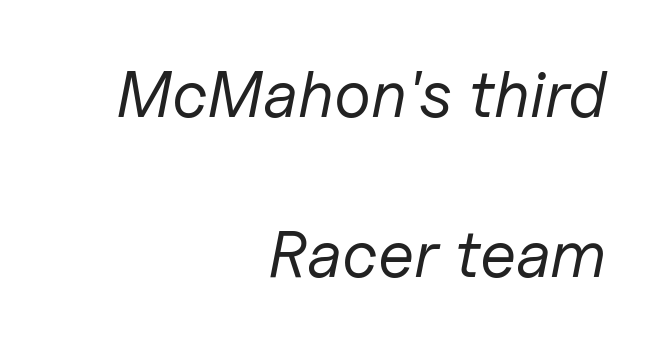
Q: Is the text bold? A: No.
Q: Is the text italic (slanted)? A: Yes, it leans right by about 11 degrees.
Q: Is the text underlined? A: No.
Q: How is the paragraph aligned? A: Right-aligned.
Q: Is the spacing between letters normal or unusually wide? A: Normal.
Q: Is the spacing between lines tight, normal or loose? A: Loose.
Q: Width (condensed, normal, or wide)? A: Normal.
Q: Stroke contrast? A: Low.
Q: x-height? A: Medium.
Q: Monospaced? A: No.
